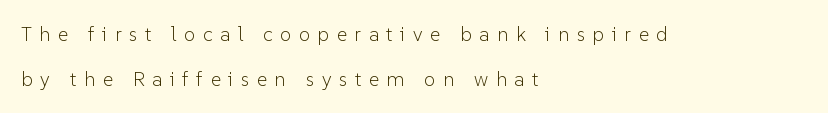
Q: Is the text bold? A: No.
Q: Is the text italic (slanted)? A: No, it is upright.
Q: Is the text underlined? A: No.
Q: How is the paragraph aligned? A: Left-aligned.
Q: Is the spacing between letters normal or unusually wide? A: Unusually wide.
Q: Is the spacing between lines tight, normal or loose? A: Loose.
